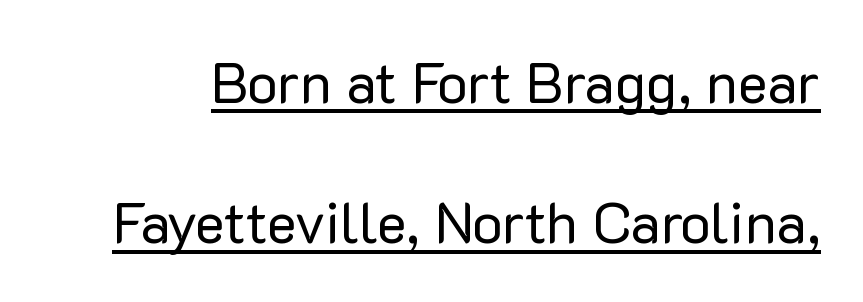
Q: Is the text bold? A: No.
Q: Is the text italic (slanted)? A: No, it is upright.
Q: Is the typeface a serif or a sans-serif typeface? A: Sans-serif.
Q: Is the text underlined? A: Yes.
Q: Is the spacing between letters normal or unusually wide? A: Normal.
Q: Is the spacing between lines tight, normal or loose? A: Loose.
Q: Width (condensed, normal, or wide)? A: Normal.
Q: Stroke contrast? A: Low.
Q: x-height? A: Medium.
Q: Monospaced? A: No.
